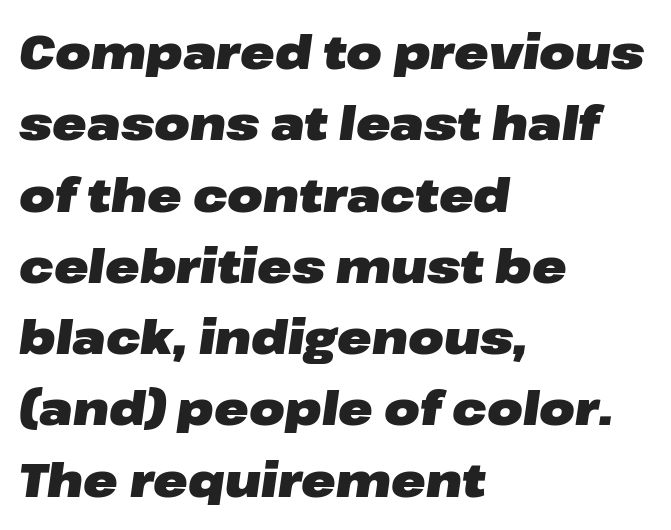
{"italic": "yes", "lean": "right", "slant_degrees": 8, "bold": "yes", "weight": "heavy", "width": "wide", "stroke_contrast": "low", "x_height": "medium", "monospaced": "no", "underline": "no", "align": "left", "line_spacing": "normal", "line_spacing_ratio": 1.55, "letter_spacing": "normal", "letter_spacing_em": 0.0, "glyph_px": 46}
